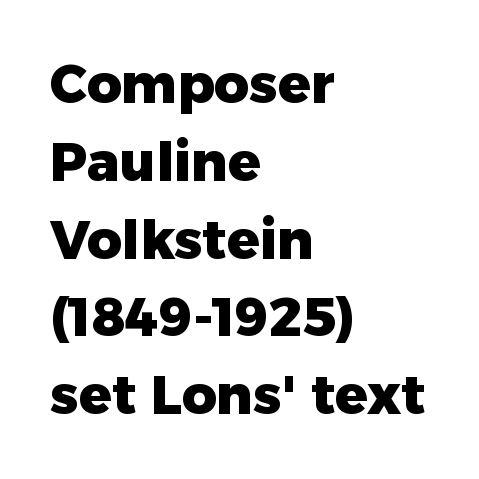
Q: Is the text bold? A: Yes.
Q: Is the text italic (slanted)? A: No, it is upright.
Q: Is the typeface a serif or a sans-serif typeface? A: Sans-serif.
Q: Is the text underlined? A: No.
Q: How is the paragraph aligned? A: Left-aligned.
Q: Is the spacing between letters normal or unusually wide? A: Normal.
Q: Is the spacing between lines tight, normal or loose? A: Normal.
Q: Width (condensed, normal, or wide)? A: Normal.
Q: Stroke contrast? A: Low.
Q: x-height? A: Medium.
Q: Monospaced? A: No.
